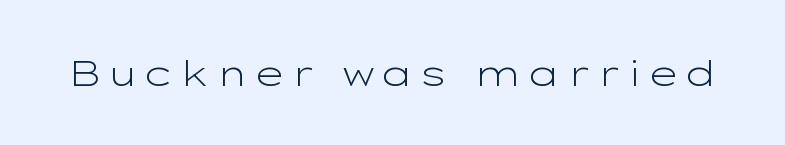
The image shows 36 px light, wide sans-serif type, upright; set not underlined; low stroke contrast and a medium x-height.
